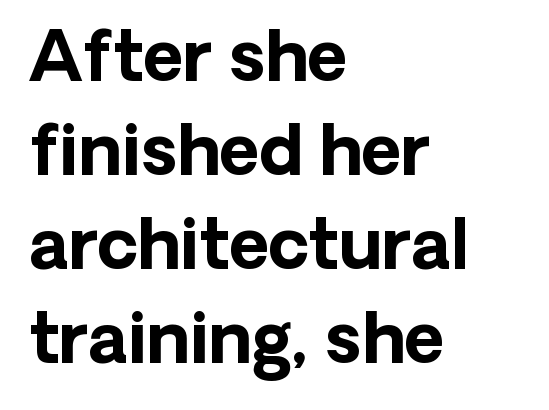
The passage shown is typed in a proportional face where columns would drift. The specimen omits any rule beneath the text block's lines. The designer left line spacing at the default. Heft: maximum for text — a bold.
